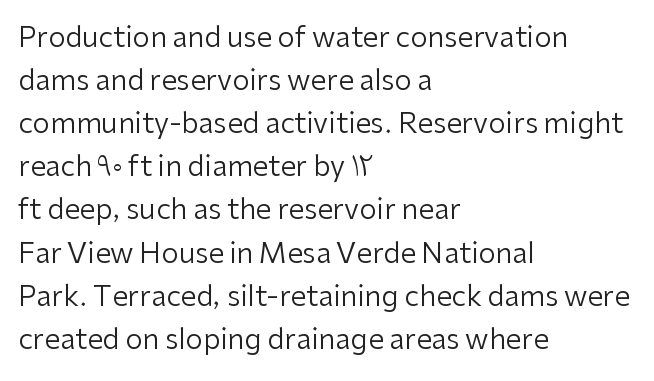
{"serif": "no", "italic": "no", "bold": "no", "weight": "regular", "width": "normal", "stroke_contrast": "low", "x_height": "medium", "monospaced": "no", "underline": "no", "align": "left", "line_spacing": "normal", "line_spacing_ratio": 1.54, "letter_spacing": "normal", "letter_spacing_em": 0.0, "glyph_px": 28}
